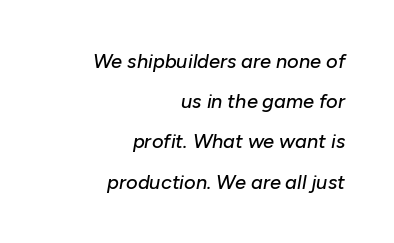
The image shows 20 px text type, italic (leaning right); set right-aligned, loose line spacing (2.01x), normal letter spacing, not underlined.
